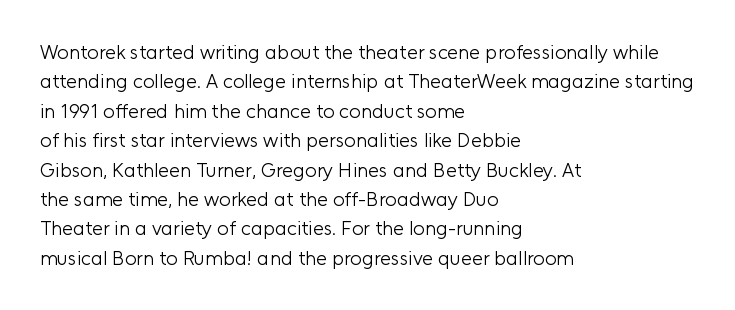
The image shows 20 px text type, upright; set left-aligned, normal line spacing (1.47x), normal letter spacing, not underlined.
